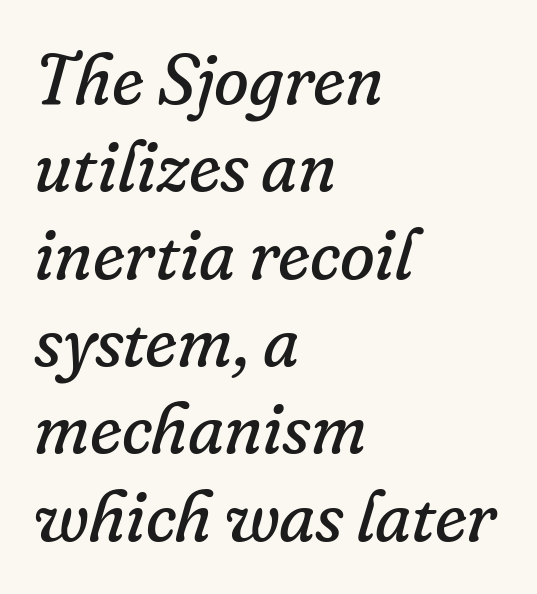
Q: Is the text bold? A: No.
Q: Is the text italic (slanted)? A: Yes, it leans right by about 16 degrees.
Q: Is the typeface a serif or a sans-serif typeface? A: Serif.
Q: Is the text underlined? A: No.
Q: How is the paragraph aligned? A: Left-aligned.
Q: Is the spacing between letters normal or unusually wide? A: Normal.
Q: Width (condensed, normal, or wide)? A: Normal.
Q: Stroke contrast? A: Low.
Q: x-height? A: Small.
Q: Monospaced? A: No.
